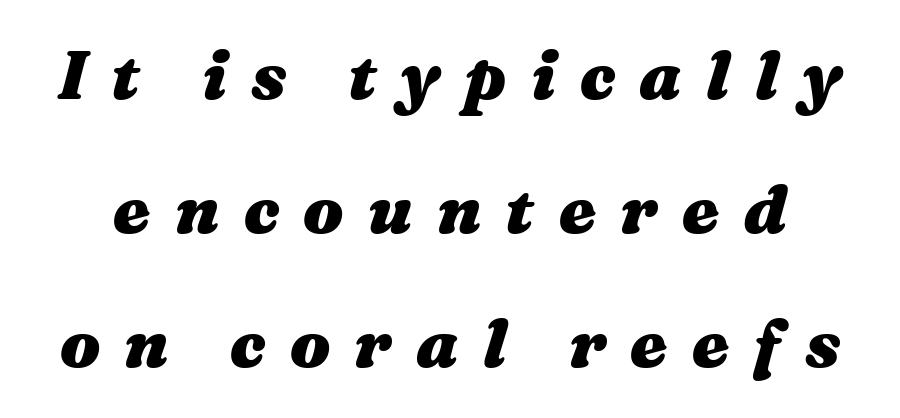
{"italic": "yes", "lean": "right", "slant_degrees": 16, "bold": "yes", "weight": "heavy", "width": "wide", "stroke_contrast": "medium", "x_height": "medium", "monospaced": "no", "underline": "no", "line_spacing": "loose", "line_spacing_ratio": 2.0, "letter_spacing": "wide", "letter_spacing_em": 0.36, "glyph_px": 67}
